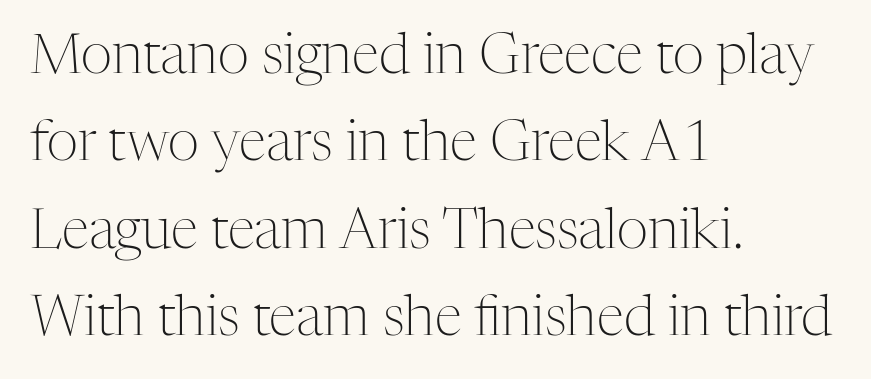
The image shows 55 px light serif type, upright; set left-aligned, normal line spacing (1.59x), normal letter spacing, not underlined; medium stroke contrast and a medium x-height.
